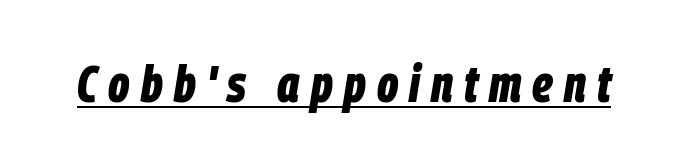
The typesetter has applied underlining to the passage shown. The lettering tilts uniformly, giving the passage an italic look. This sample has the flowing, uneven cadence of proportional lettering. What stands out about the letter spacing? Its width — letters are far apart. Typographic density is high because the face is bold.
